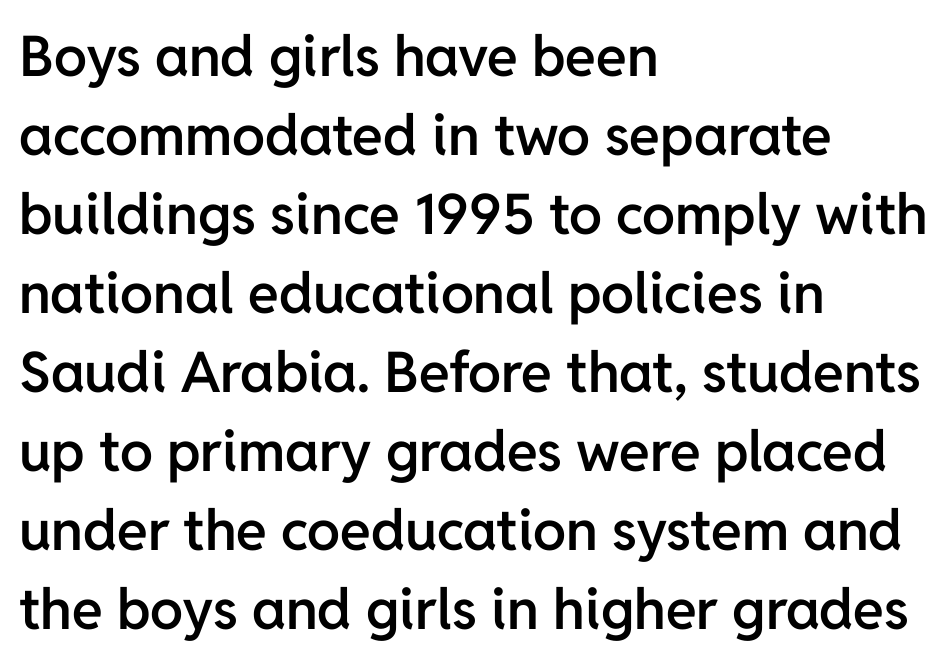
Q: Is the text bold? A: Semi-bold.
Q: Is the text italic (slanted)? A: No, it is upright.
Q: Is the typeface a serif or a sans-serif typeface? A: Sans-serif.
Q: Is the text underlined? A: No.
Q: How is the paragraph aligned? A: Left-aligned.
Q: Is the spacing between letters normal or unusually wide? A: Normal.
Q: Is the spacing between lines tight, normal or loose? A: Normal.
Q: Width (condensed, normal, or wide)? A: Normal.
Q: Stroke contrast? A: Low.
Q: x-height? A: Medium.
Q: Monospaced? A: No.
